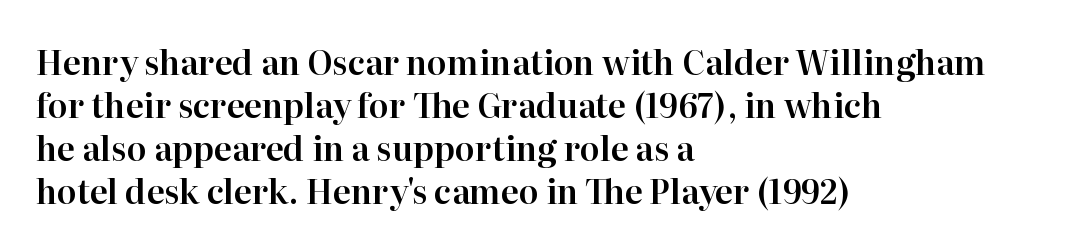
The rendering anchors every line to the left-hand side. Observe the ordinary spacing: letters are neighbours, not strangers. The rows are spaced the way most documents space them. Do the characters align in a grid? No, the font is proportional. This sample uses an upright cut, with every glyph sitting square on the baseline.
